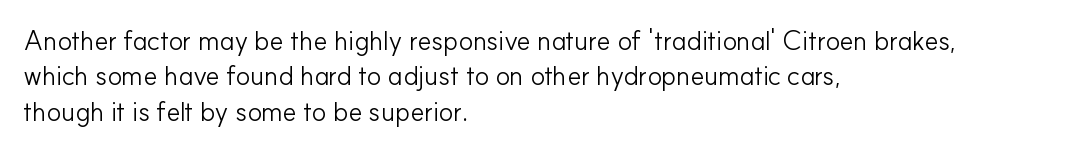
Q: Is the text bold? A: No.
Q: Is the text italic (slanted)? A: No, it is upright.
Q: Is the text underlined? A: No.
Q: How is the paragraph aligned? A: Left-aligned.
Q: Is the spacing between letters normal or unusually wide? A: Normal.
Q: Is the spacing between lines tight, normal or loose? A: Normal.
